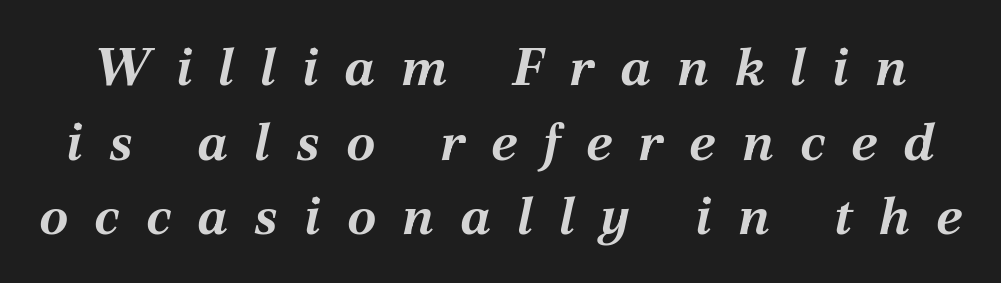
The image shows 53 px bold type, italic (leaning right); set normal line spacing (1.41x), unusually wide letter spacing (+0.49 em), not underlined; medium stroke contrast and a medium x-height.
